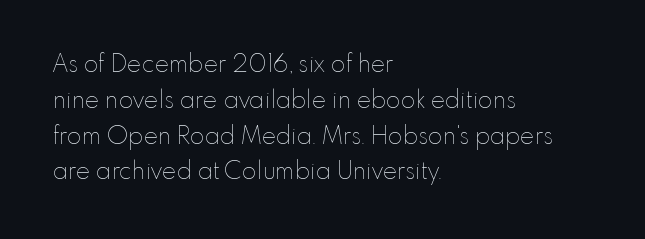
Q: Is the text bold? A: No.
Q: Is the text italic (slanted)? A: No, it is upright.
Q: Is the text underlined? A: No.
Q: How is the paragraph aligned? A: Left-aligned.
Q: Is the spacing between letters normal or unusually wide? A: Normal.
Q: Is the spacing between lines tight, normal or loose? A: Normal.
